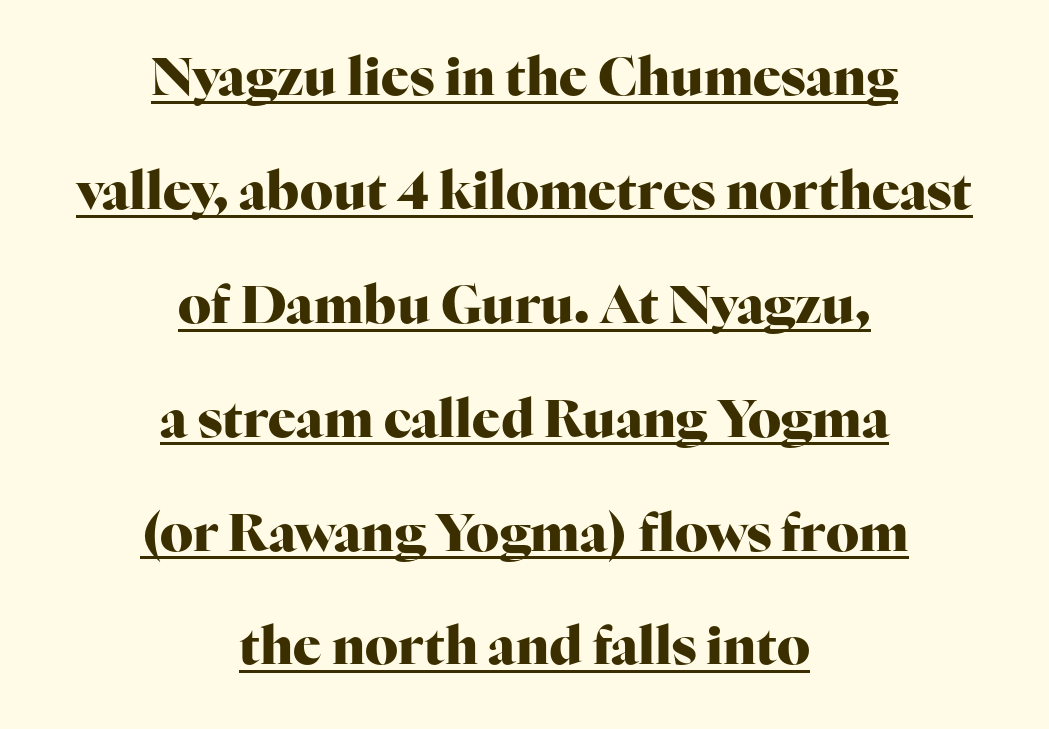
{"serif": "yes", "italic": "no", "bold": "yes", "weight": "heavy", "width": "normal", "stroke_contrast": "high", "x_height": "medium", "monospaced": "no", "underline": "yes", "align": "center", "line_spacing": "loose", "line_spacing_ratio": 2.19, "letter_spacing": "normal", "letter_spacing_em": 0.0, "glyph_px": 52}
